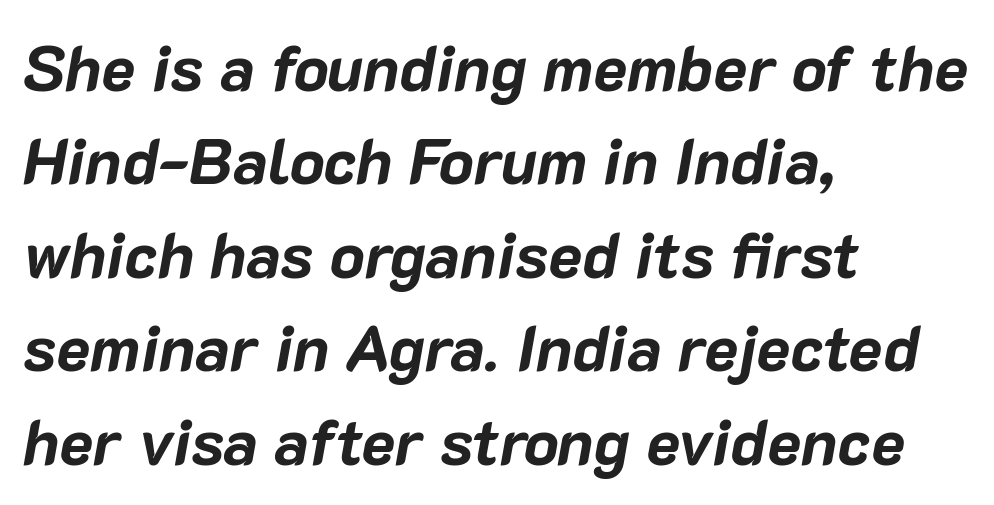
Q: Is the text bold? A: Yes.
Q: Is the text italic (slanted)? A: Yes, it leans right by about 10 degrees.
Q: Is the text underlined? A: No.
Q: How is the paragraph aligned? A: Left-aligned.
Q: Is the spacing between letters normal or unusually wide? A: Normal.
Q: Is the spacing between lines tight, normal or loose? A: Normal.
Q: Width (condensed, normal, or wide)? A: Normal.
Q: Stroke contrast? A: Low.
Q: x-height? A: Medium.
Q: Monospaced? A: No.
